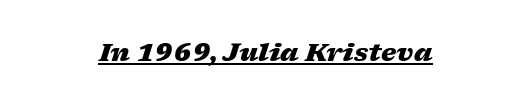
Does extra space separate the letters? No, they use regular spacing. When letters slant like this, we call the style italic. Heavy, bold letterforms. Looks like someone drew a line under every word here. Reading down the block, each line starts at a different indent, mirrored at its end.
